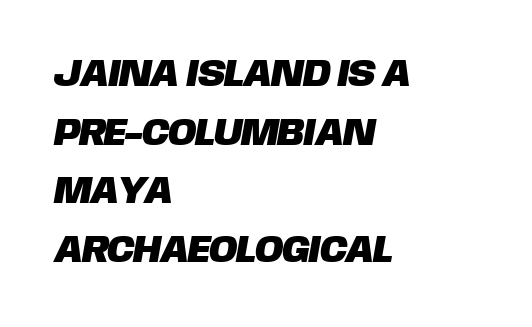
Q: Is the typeface a serif or a sans-serif typeface? A: Sans-serif.
Q: Is the text underlined? A: No.
Q: How is the paragraph aligned? A: Left-aligned.
Q: Is the spacing between letters normal or unusually wide? A: Normal.
Q: Is the spacing between lines tight, normal or loose? A: Normal.
Q: Width (condensed, normal, or wide)? A: Normal.
Q: Stroke contrast? A: Low.
Q: x-height? A: Large.
Q: Monospaced? A: No.
